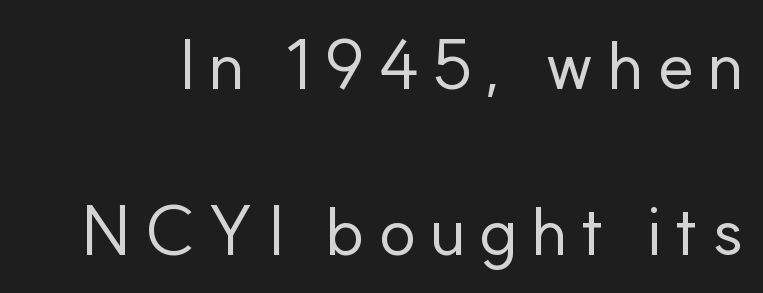
Q: Is the text bold? A: No.
Q: Is the text italic (slanted)? A: No, it is upright.
Q: Is the typeface a serif or a sans-serif typeface? A: Sans-serif.
Q: Is the text underlined? A: No.
Q: Is the spacing between lines tight, normal or loose? A: Loose.
Q: Width (condensed, normal, or wide)? A: Normal.
Q: Stroke contrast? A: Low.
Q: x-height? A: Small.
Q: Monospaced? A: No.
